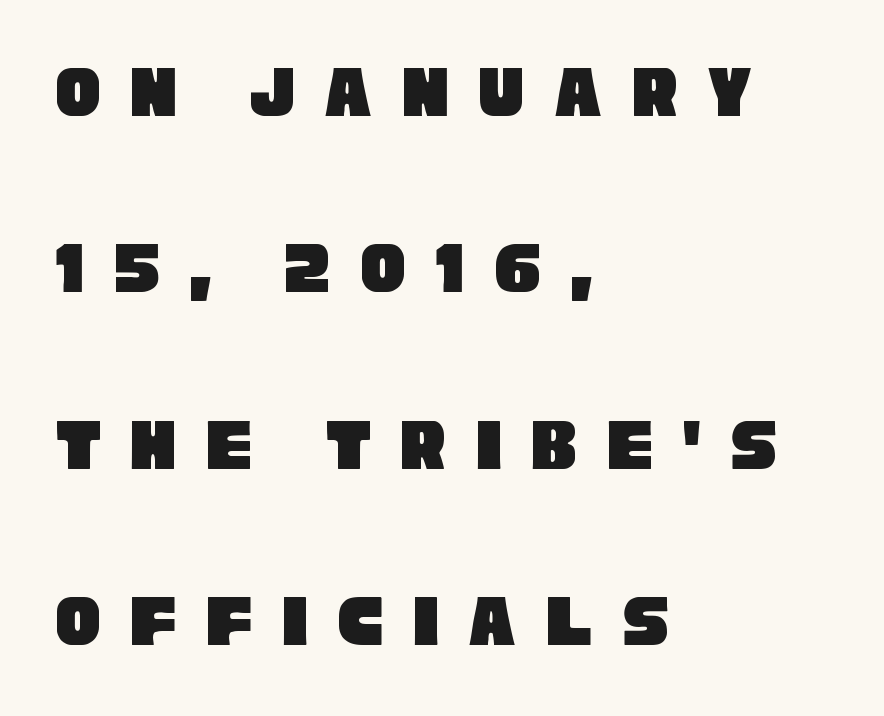
The image shows 76 px condensed sans-serif type; set left-aligned, loose line spacing (2.32x), unusually wide letter spacing (+0.38 em), not underlined; low stroke contrast and a large x-height.
